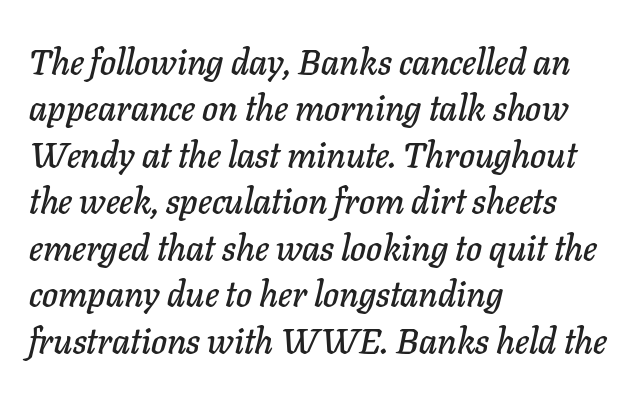
The image shows 36 px text type, italic (leaning right); set left-aligned, normal line spacing (1.29x), normal letter spacing, not underlined; low stroke contrast and a medium x-height.
